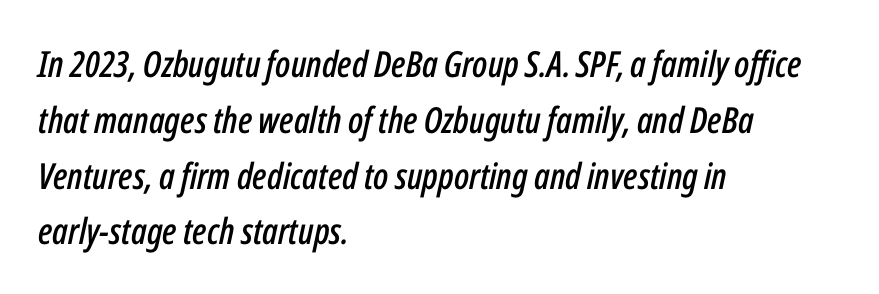
Q: Is the text italic (slanted)? A: Yes, it leans right by about 12 degrees.
Q: Is the text underlined? A: No.
Q: How is the paragraph aligned? A: Left-aligned.
Q: Is the spacing between letters normal or unusually wide? A: Normal.
Q: Is the spacing between lines tight, normal or loose? A: Normal.
Q: Width (condensed, normal, or wide)? A: Condensed.
Q: Stroke contrast? A: Low.
Q: x-height? A: Medium.
Q: Monospaced? A: No.
